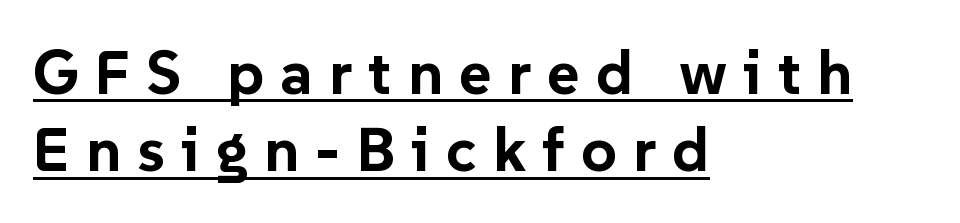
The image shows 62 px bold sans-serif type, upright; set left-aligned, normal line spacing (1.25x), unusually wide letter spacing (+0.26 em), underlined; low stroke contrast and a medium x-height.
